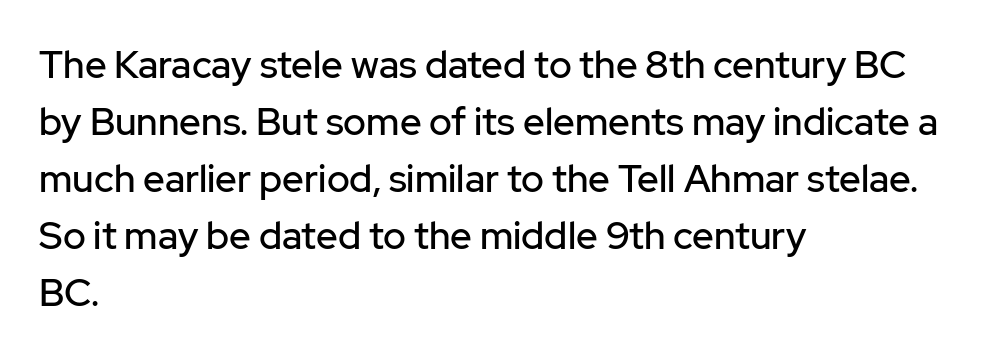
The image shows 38 px sans-serif type, upright; set left-aligned, normal line spacing (1.5x), normal letter spacing, not underlined; low stroke contrast and a medium x-height.
